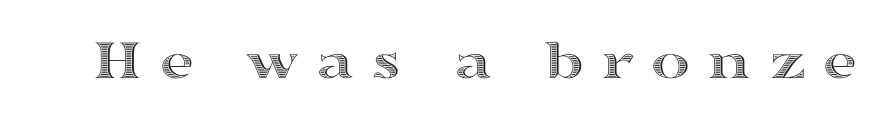
Q: Is the text italic (slanted)? A: No, it is upright.
Q: Is the text underlined? A: No.
Q: Is the spacing between letters normal or unusually wide? A: Unusually wide.
Q: Width (condensed, normal, or wide)? A: Wide.
Q: x-height? A: Medium.
Q: Monospaced? A: No.
